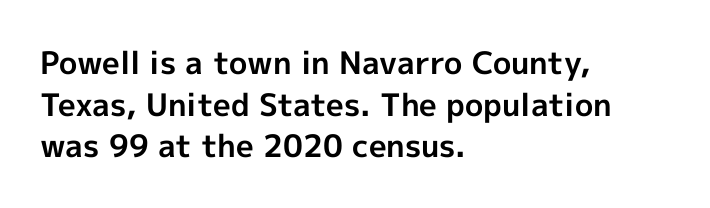
The specimen omits any rule beneath the text block's lines. Is there much room between lines? A standard amount, neither cramped nor airy. No feet cap the strokes, marking this as sans-serif type. Vertical strokes here are truly vertical.
